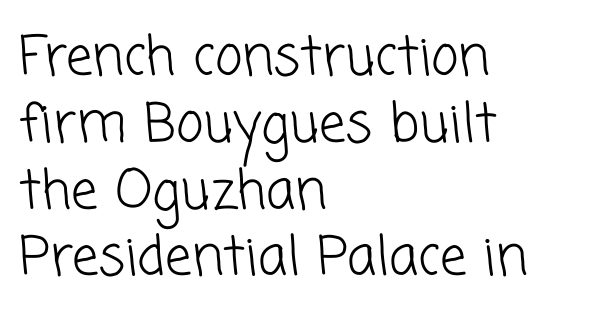
Q: Is the text bold? A: No.
Q: Is the typeface a serif or a sans-serif typeface? A: Sans-serif.
Q: Is the text underlined? A: No.
Q: How is the paragraph aligned? A: Left-aligned.
Q: Is the spacing between letters normal or unusually wide? A: Normal.
Q: Is the spacing between lines tight, normal or loose? A: Normal.
Q: Width (condensed, normal, or wide)? A: Normal.
Q: Stroke contrast? A: Low.
Q: x-height? A: Medium.
Q: Monospaced? A: No.
